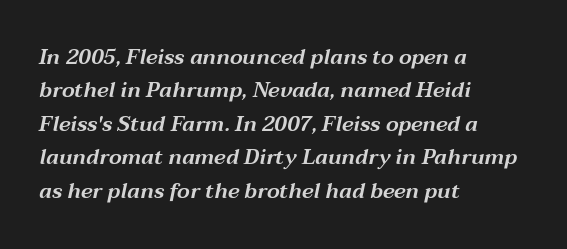
{"italic": "yes", "lean": "right", "slant_degrees": 12, "underline": "no", "align": "left", "line_spacing": "normal", "line_spacing_ratio": 1.59, "letter_spacing": "normal", "letter_spacing_em": 0.0, "glyph_px": 21}
